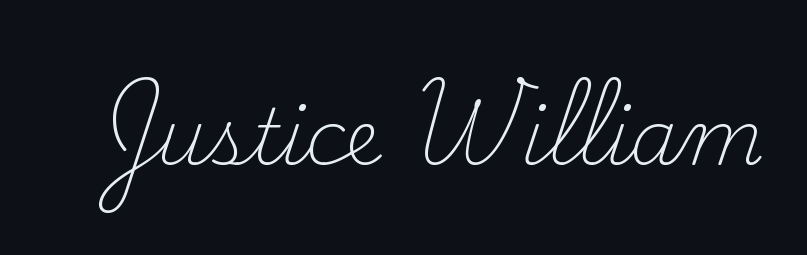
The image shows 77 px light serif type; set normal letter spacing, not underlined; low stroke contrast and a small x-height.
